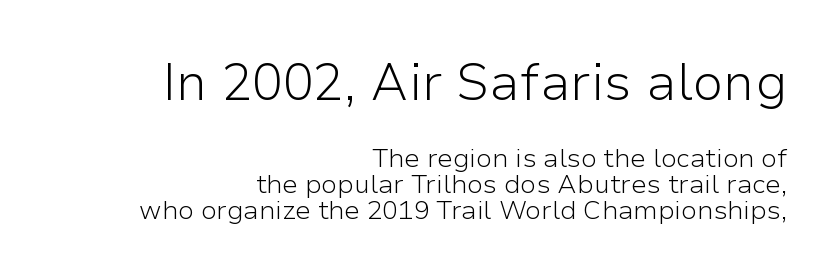
The image shows 51 px light sans-serif type, upright; set right-aligned, tight line spacing (1.0x), normal letter spacing, not underlined; the first (top) block is 1.96x larger; low stroke contrast and a medium x-height.
